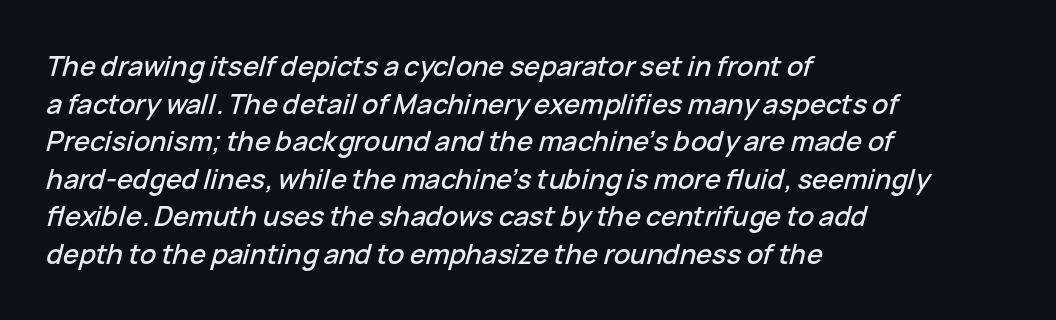
Italic: yes, the glyphs are oblique. Decoration check: the copy has no underline. Vertical spacing — default. What stands out about the letter spacing? Nothing — it is the standard amount.
